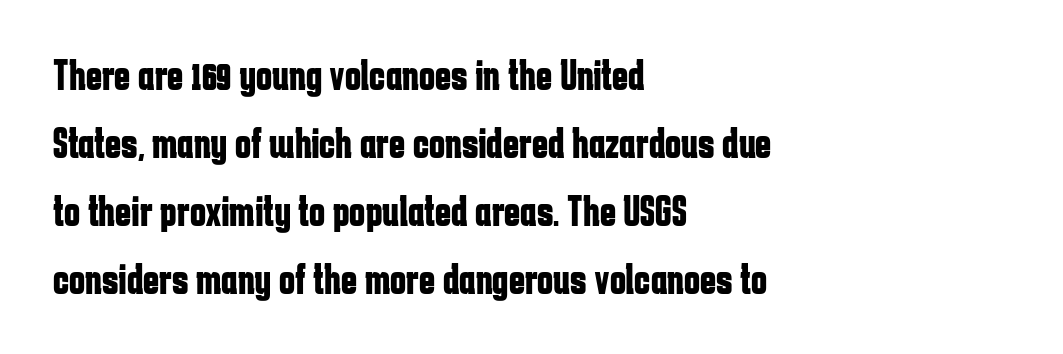
The image shows 43 px bold, condensed sans-serif type, upright; set left-aligned, normal line spacing (1.58x), normal letter spacing, not underlined; low stroke contrast and a medium x-height.
